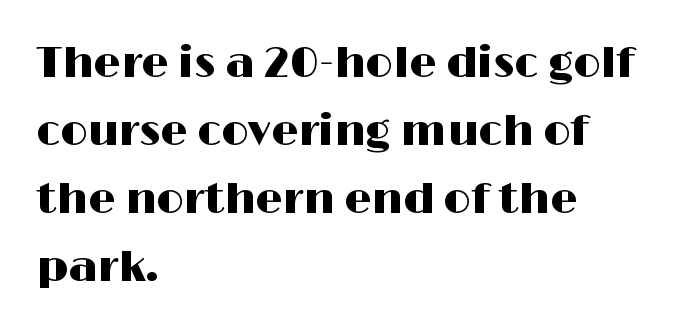
Q: Is the text italic (slanted)? A: No, it is upright.
Q: Is the typeface a serif or a sans-serif typeface? A: Sans-serif.
Q: Is the text underlined? A: No.
Q: How is the paragraph aligned? A: Left-aligned.
Q: Is the spacing between letters normal or unusually wide? A: Normal.
Q: Is the spacing between lines tight, normal or loose? A: Normal.
Q: Width (condensed, normal, or wide)? A: Wide.
Q: Stroke contrast? A: High.
Q: x-height? A: Medium.
Q: Monospaced? A: No.
